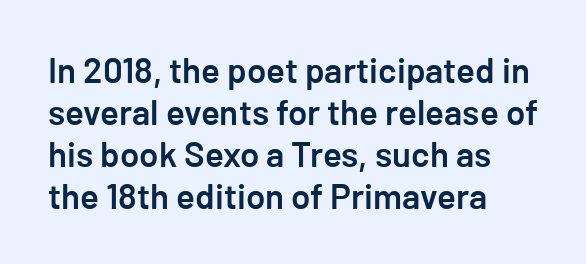
{"serif": "no", "italic": "no", "bold": "semi", "weight": "semibold", "width": "normal", "stroke_contrast": "low", "x_height": "medium", "underline": "no", "align": "left", "line_spacing_ratio": 1.2, "letter_spacing": "normal", "letter_spacing_em": 0.0, "glyph_px": 35}
